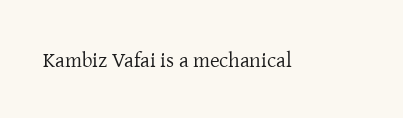
{"italic": "no", "bold": "no", "underline": "no", "letter_spacing": "normal", "letter_spacing_em": 0.0, "glyph_px": 21}
